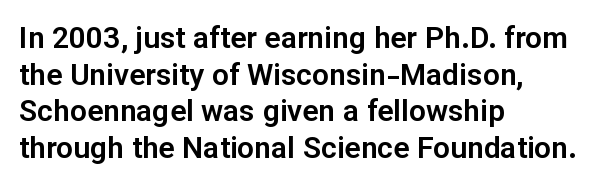
Q: Is the text italic (slanted)? A: No, it is upright.
Q: Is the typeface a serif or a sans-serif typeface? A: Sans-serif.
Q: Is the text underlined? A: No.
Q: How is the paragraph aligned? A: Left-aligned.
Q: Is the spacing between letters normal or unusually wide? A: Normal.
Q: Width (condensed, normal, or wide)? A: Normal.
Q: Stroke contrast? A: Low.
Q: x-height? A: Medium.
Q: Monospaced? A: No.
